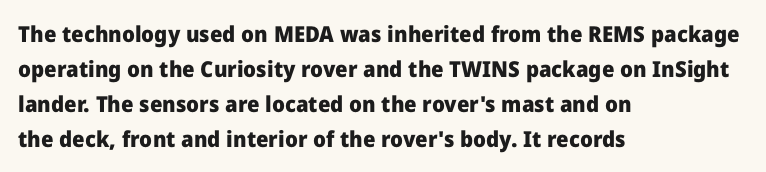
{"italic": "no", "bold": "yes", "underline": "no", "align": "left", "line_spacing": "normal", "line_spacing_ratio": 1.59, "letter_spacing": "normal", "letter_spacing_em": 0.0, "glyph_px": 22}
